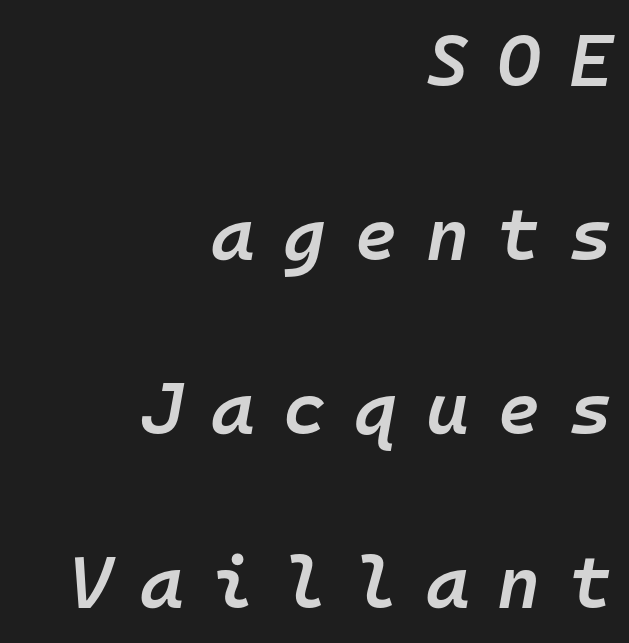
Is this a fixed-width face? Yes — each glyph sits in an identical cell. Is the type slanted? Yes — the strokes lean at a clear angle. Moderately thickened strokes mark this as semibold type. All the whitespace from short lines collects on the left.
